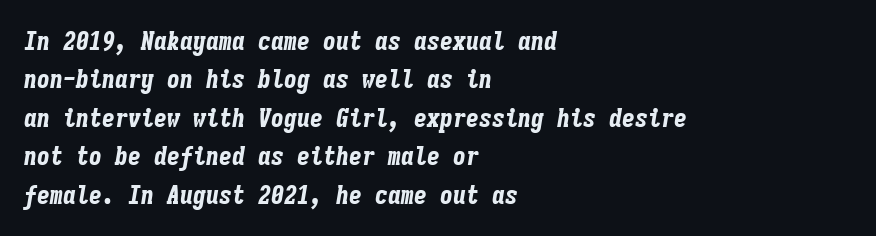
As a designer I'd log this as weight 700, bold. Underline: absent. The gaps between neighbouring characters are ordinary and unremarkable. Regular leading. The text block is weighted toward the left margin, trailing off unevenly rightward. When letters slant like this, we call the style italic.
